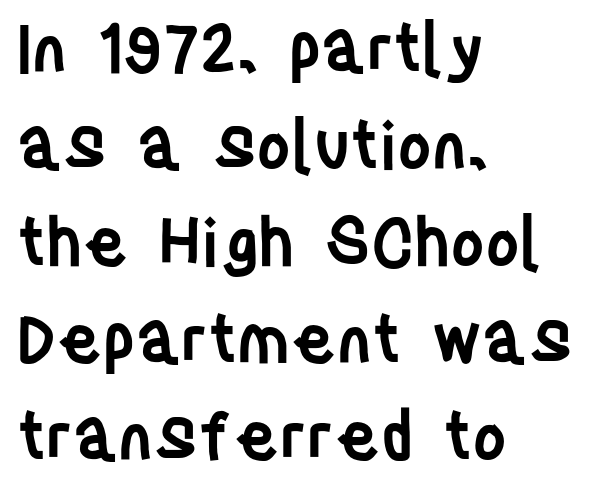
Q: Is the text bold? A: Semi-bold.
Q: Is the text italic (slanted)? A: No, it is upright.
Q: Is the typeface a serif or a sans-serif typeface? A: Sans-serif.
Q: Is the text underlined? A: No.
Q: How is the paragraph aligned? A: Left-aligned.
Q: Is the spacing between letters normal or unusually wide? A: Normal.
Q: Is the spacing between lines tight, normal or loose? A: Normal.
Q: Width (condensed, normal, or wide)? A: Condensed.
Q: Stroke contrast? A: Low.
Q: x-height? A: Large.
Q: Monospaced? A: No.
